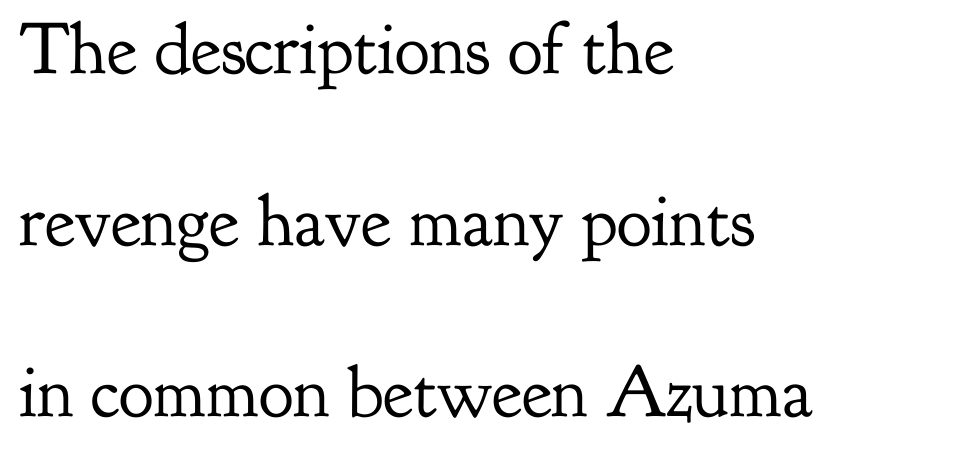
Q: Is the text bold? A: No.
Q: Is the text italic (slanted)? A: No, it is upright.
Q: Is the typeface a serif or a sans-serif typeface? A: Serif.
Q: Is the text underlined? A: No.
Q: How is the paragraph aligned? A: Left-aligned.
Q: Is the spacing between letters normal or unusually wide? A: Normal.
Q: Is the spacing between lines tight, normal or loose? A: Loose.
Q: Width (condensed, normal, or wide)? A: Normal.
Q: Stroke contrast? A: Low.
Q: x-height? A: Small.
Q: Monospaced? A: No.
